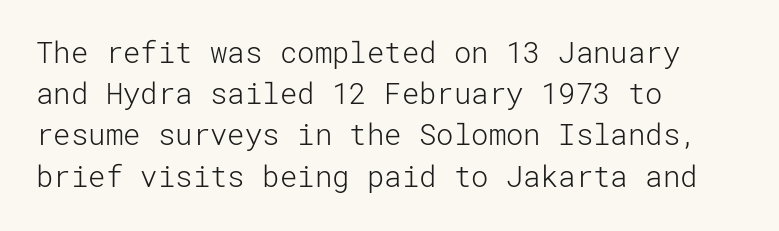
Q: Is the text bold? A: No.
Q: Is the text italic (slanted)? A: No, it is upright.
Q: Is the typeface a serif or a sans-serif typeface? A: Sans-serif.
Q: Is the text underlined? A: No.
Q: How is the paragraph aligned? A: Left-aligned.
Q: Is the spacing between letters normal or unusually wide? A: Normal.
Q: Is the spacing between lines tight, normal or loose? A: Normal.
Q: Width (condensed, normal, or wide)? A: Normal.
Q: Stroke contrast? A: Low.
Q: x-height? A: Medium.
